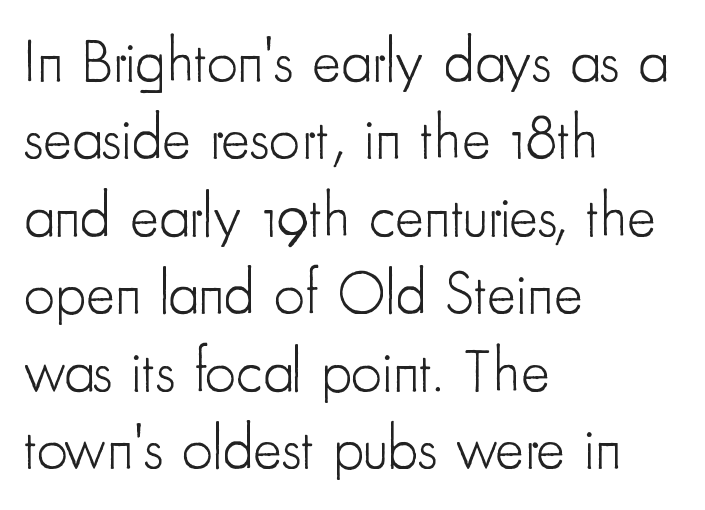
{"serif": "no", "italic": "no", "bold": "no", "weight": "light", "width": "condensed", "stroke_contrast": "low", "x_height": "small", "monospaced": "no", "underline": "no", "align": "left", "line_spacing": "normal", "line_spacing_ratio": 1.27, "letter_spacing": "normal", "letter_spacing_em": 0.0, "glyph_px": 61}
